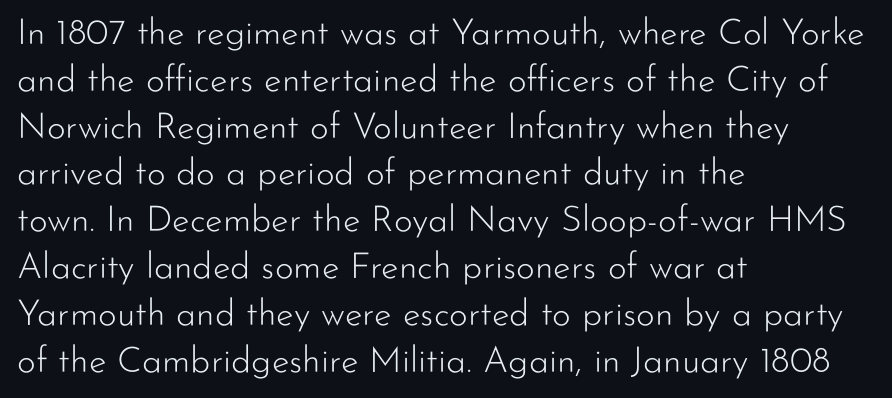
The image shows 36 px light sans-serif type, upright; set left-aligned, normal line spacing (1.3x), normal letter spacing, not underlined; low stroke contrast and a small x-height.
